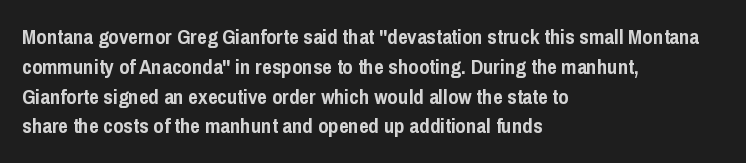
The image shows 21 px bold type, upright; set left-aligned, normal line spacing (1.42x), normal letter spacing, not underlined.
